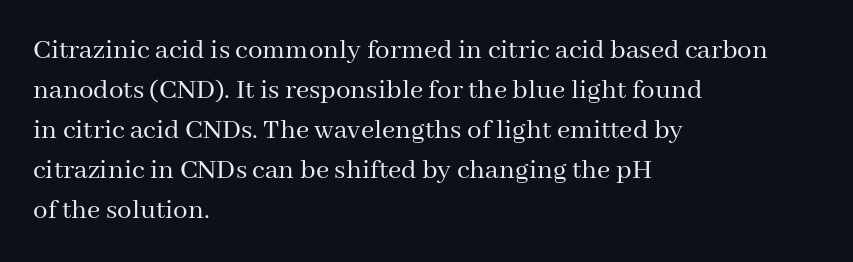
The image shows 29 px regular-weight serif type, upright; set left-aligned, normal line spacing (1.38x), normal letter spacing, not underlined; medium stroke contrast and a medium x-height.
